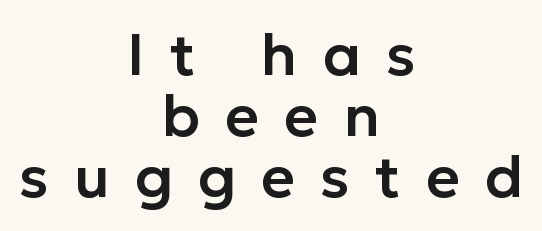
The image shows 58 px sans-serif type, upright; set centered, tight line spacing (1.05x), unusually wide letter spacing (+0.44 em), not underlined; low stroke contrast and a medium x-height.
